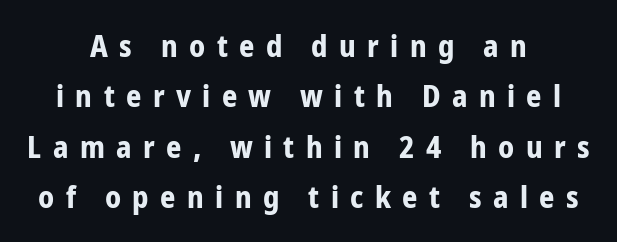
The image shows 30 px bold, condensed sans-serif type, upright; set centered, normal line spacing (1.68x), unusually wide letter spacing (+0.38 em), not underlined; low stroke contrast and a medium x-height.
